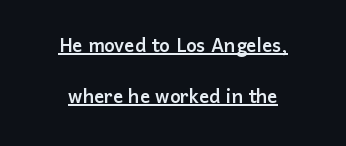
Q: Is the text italic (slanted)? A: No, it is upright.
Q: Is the text underlined? A: Yes.
Q: How is the paragraph aligned? A: Centered.
Q: Is the spacing between letters normal or unusually wide? A: Normal.
Q: Is the spacing between lines tight, normal or loose? A: Loose.
